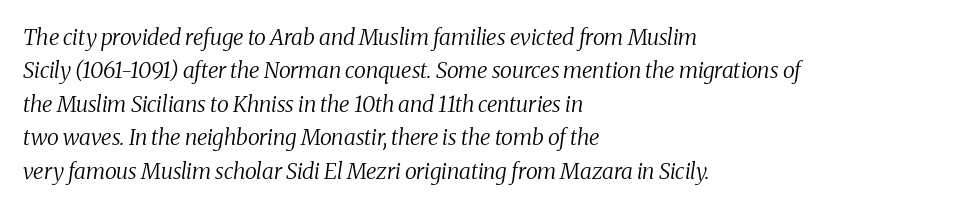
Q: Is the text bold? A: No.
Q: Is the text italic (slanted)? A: Yes, it leans right by about 8 degrees.
Q: Is the text underlined? A: No.
Q: How is the paragraph aligned? A: Left-aligned.
Q: Is the spacing between letters normal or unusually wide? A: Normal.
Q: Is the spacing between lines tight, normal or loose? A: Normal.
